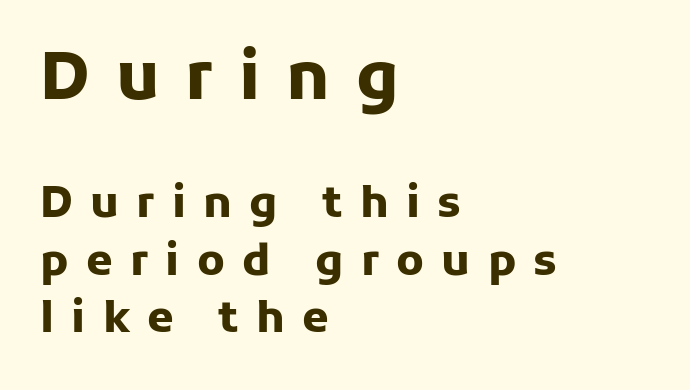
The image shows 65 px heavy sans-serif type, upright; set left-aligned, normal line spacing (1.33x), unusually wide letter spacing (+0.4 em), not underlined; the first (top) block is 1.51x larger; low stroke contrast and a medium x-height.
